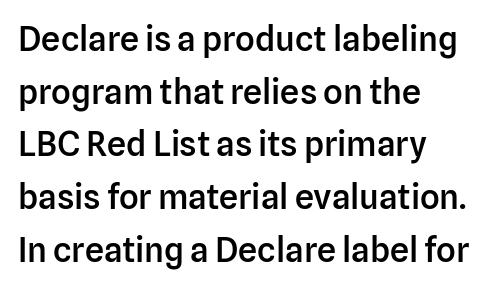
Varying glyph widths throughout — classic text-font behaviour. The glyphs in this specimen are sans serif. Designer's note — italics off, roman on. Typographic density is moderately raised because the face is semibold.
